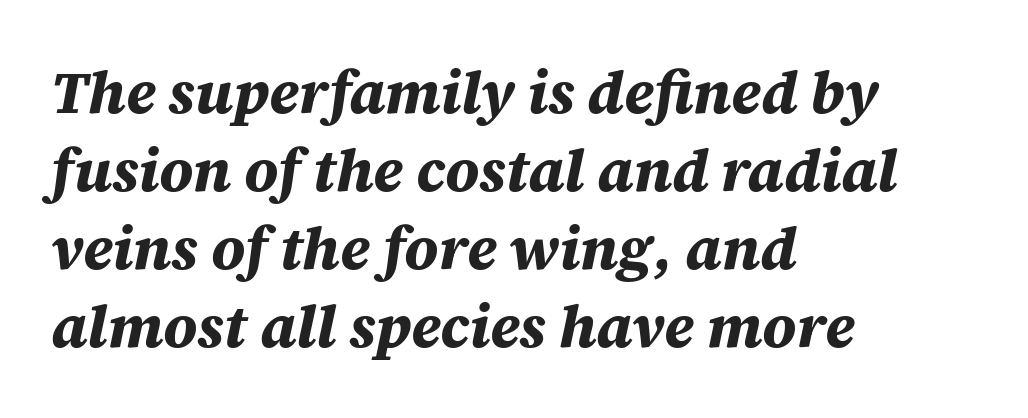
{"italic": "yes", "lean": "right", "slant_degrees": 12, "bold": "yes", "weight": "bold", "width": "normal", "stroke_contrast": "medium", "x_height": "large", "monospaced": "no", "underline": "no", "align": "left", "line_spacing": "normal", "line_spacing_ratio": 1.32, "letter_spacing": "normal", "letter_spacing_em": 0.0, "glyph_px": 59}
